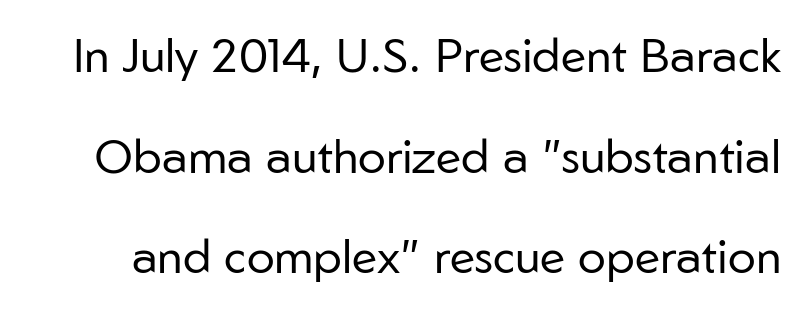
The image shows 47 px regular-weight sans-serif type, upright; set loose line spacing (2.14x), normal letter spacing, not underlined; low stroke contrast and a medium x-height.
